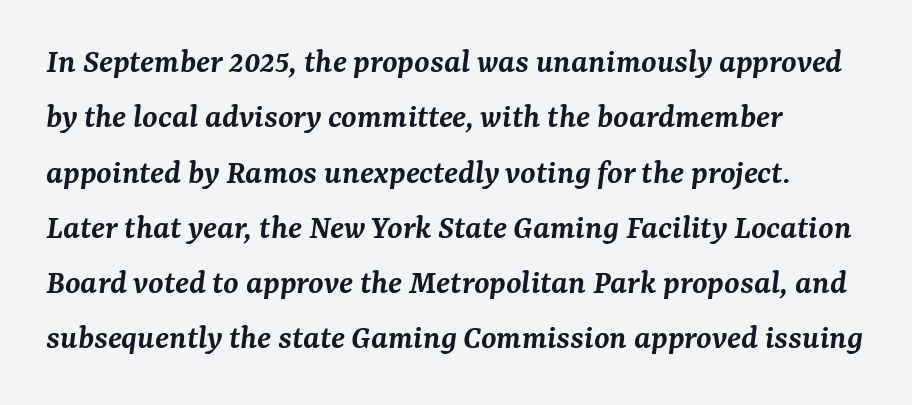
The image shows 35 px semibold serif type, italic (leaning right); set left-aligned, normal line spacing (1.58x), normal letter spacing, not underlined; medium stroke contrast and a medium x-height.
